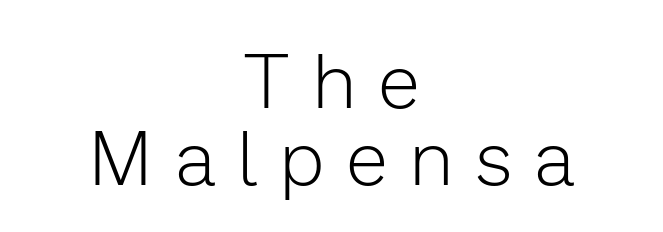
The image shows 76 px light sans-serif type, upright; set centered, tight line spacing (1.01x), unusually wide letter spacing (+0.31 em), not underlined; low stroke contrast and a medium x-height.
